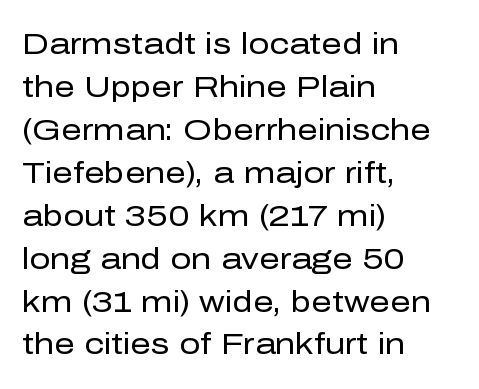
{"serif": "no", "italic": "no", "bold": "no", "weight": "regular", "width": "normal", "stroke_contrast": "low", "x_height": "medium", "monospaced": "no", "underline": "no", "align": "left", "line_spacing": "normal", "line_spacing_ratio": 1.48, "letter_spacing": "normal", "letter_spacing_em": 0.0, "glyph_px": 29}
